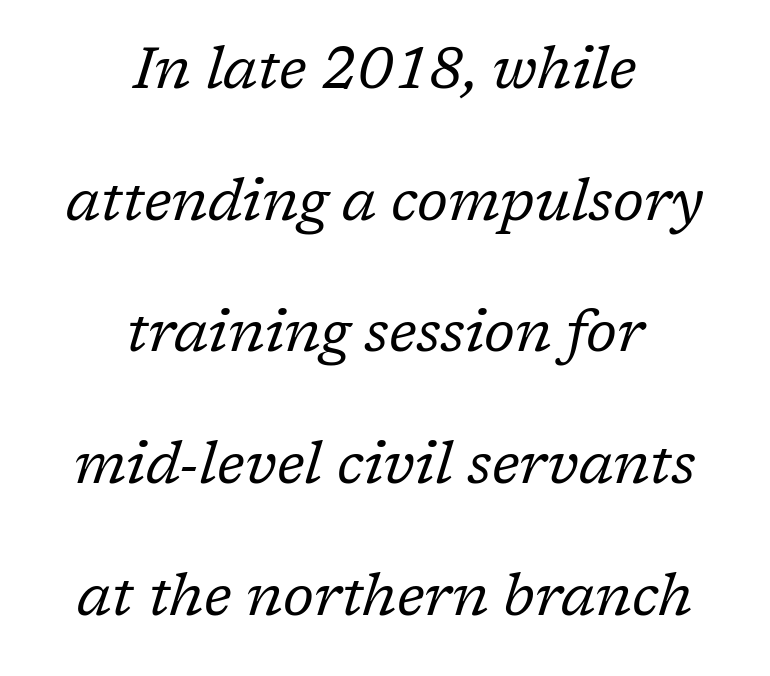
The image shows 58 px regular-weight serif type, italic (leaning right); set centered, loose line spacing (2.27x), normal letter spacing, not underlined; low stroke contrast and a medium x-height.
